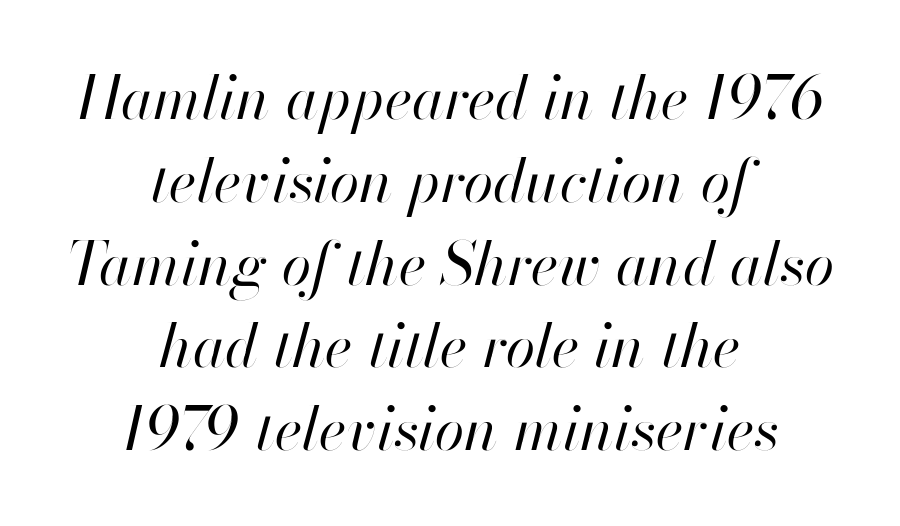
The image shows 60 px regular-weight type, italic (leaning right); set centered, normal line spacing (1.38x), normal letter spacing, not underlined; high stroke contrast and a small x-height.
